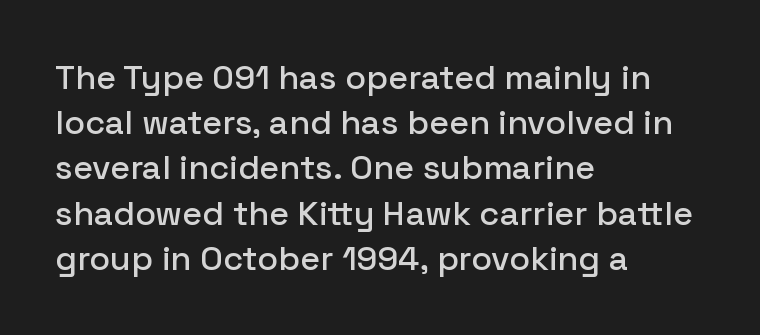
It's the straight-up-and-down kind of type. The letters advance in unequal steps, a hallmark of proportional type. In terms of letterspacing, this is plain default setting. A bare baseline throughout the passage.
